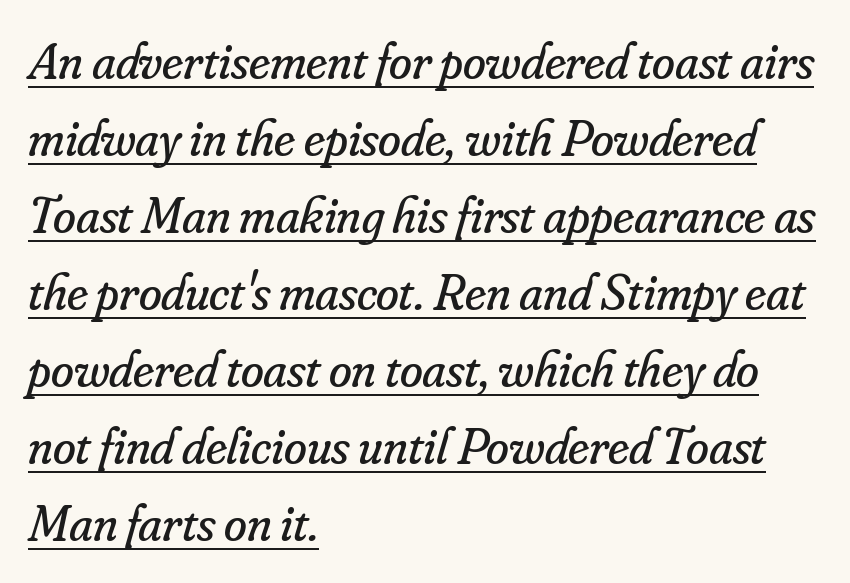
Q: Is the text bold? A: No.
Q: Is the text italic (slanted)? A: Yes, it leans right by about 16 degrees.
Q: Is the typeface a serif or a sans-serif typeface? A: Serif.
Q: Is the text underlined? A: Yes.
Q: How is the paragraph aligned? A: Left-aligned.
Q: Is the spacing between letters normal or unusually wide? A: Normal.
Q: Is the spacing between lines tight, normal or loose? A: Normal.
Q: Width (condensed, normal, or wide)? A: Normal.
Q: Stroke contrast? A: Low.
Q: x-height? A: Small.
Q: Monospaced? A: No.
